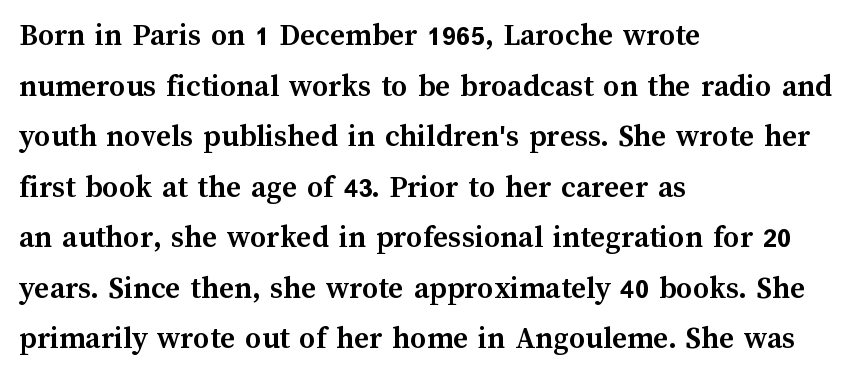
Varying glyph widths throughout — classic text-font behaviour. Horizontally, the lines are justified to the leading edge only. What's the leading like? Ordinary, nothing unusual. The type is set solid horizontally, with unmodified tracking. Students, this is bold: see how much ink each stroke carries.
